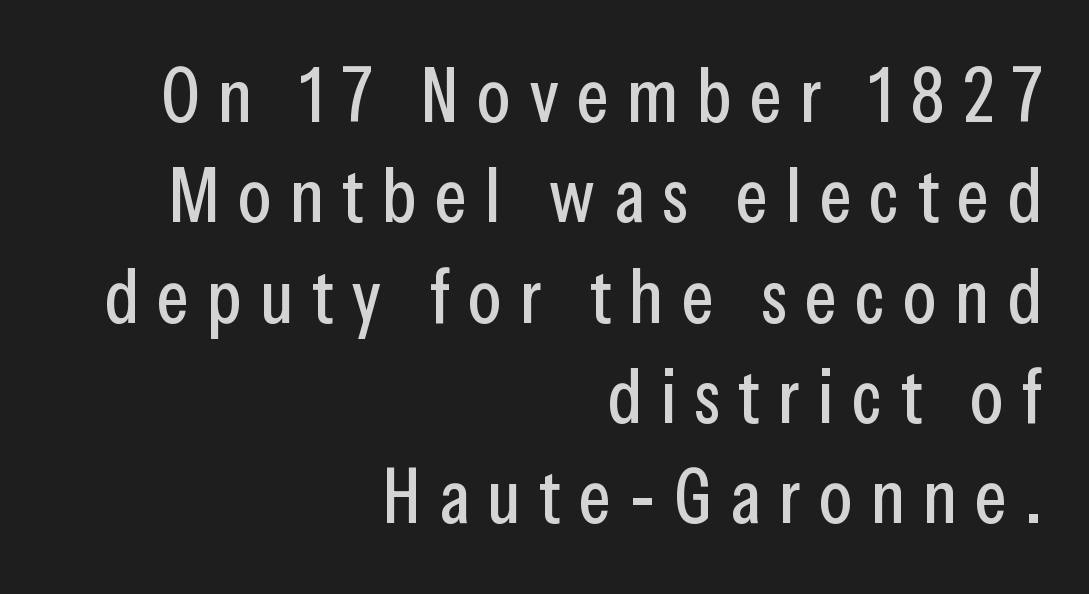
{"serif": "no", "italic": "no", "width": "condensed", "stroke_contrast": "low", "x_height": "medium", "monospaced": "no", "underline": "no", "align": "right", "line_spacing": "normal", "line_spacing_ratio": 1.32, "letter_spacing": "wide", "letter_spacing_em": 0.24, "glyph_px": 76}
